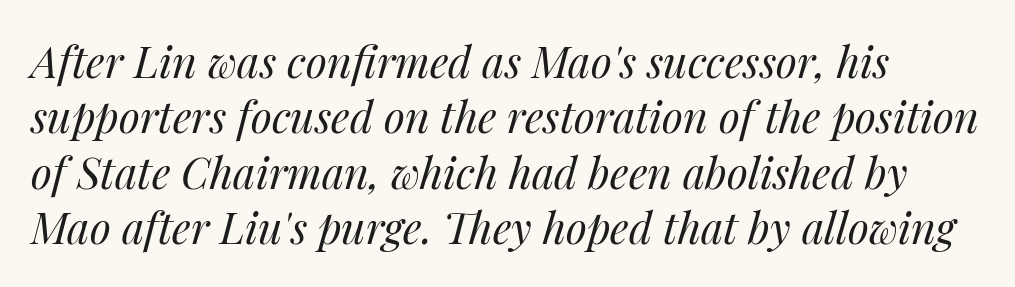
The image shows 43 px regular-weight type, italic (leaning right); set normal line spacing (1.29x), normal letter spacing, not underlined; medium stroke contrast and a medium x-height.
